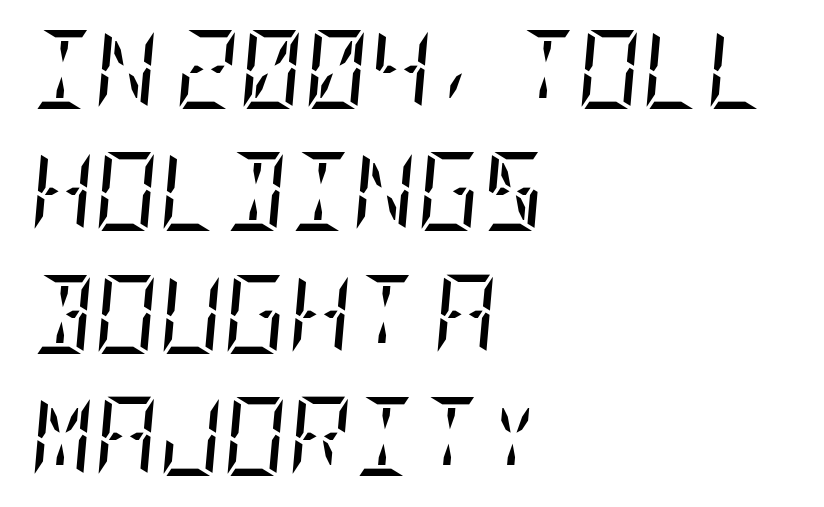
Q: Is the text bold? A: No.
Q: Is the text italic (slanted)? A: Yes, it leans right by about 5 degrees.
Q: Is the typeface a serif or a sans-serif typeface? A: Serif.
Q: Is the text underlined? A: No.
Q: How is the paragraph aligned? A: Left-aligned.
Q: Is the spacing between letters normal or unusually wide? A: Normal.
Q: Is the spacing between lines tight, normal or loose? A: Normal.
Q: Width (condensed, normal, or wide)? A: Condensed.
Q: Stroke contrast? A: Low.
Q: x-height? A: Large.
